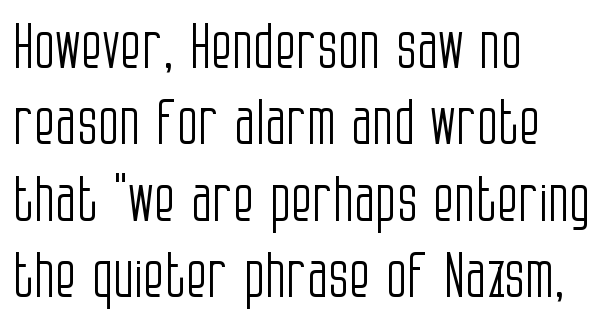
Rendered with straight, roman letterforms. Counters stay open thanks to moderate or lighter strokes. A bare baseline throughout the passage. What stands out about the letter spacing? Nothing — it is the standard amount. The font family rendered here belongs to the sans-serif group. Is this a fixed-width face? No — the glyphs have proportional, varying widths.
